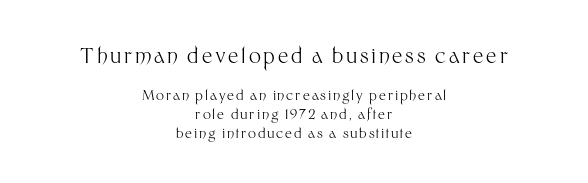
The earlier block is typeset at a bigger size than the later block. Unlike italic type, these characters show no tilt at all. Stems here are at most as thick as an everyday book face. These lines are centered, leaving both edges ragged.
